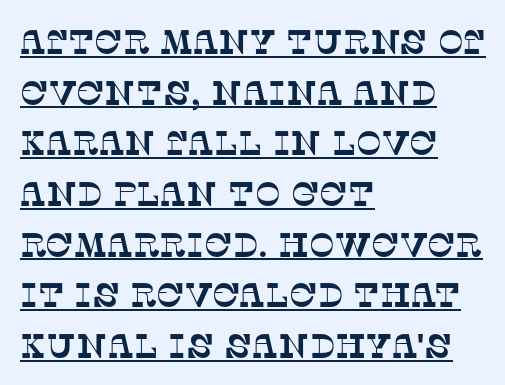
{"serif": "yes", "width": "normal", "stroke_contrast": "low", "x_height": "large", "monospaced": "no", "underline": "yes", "align": "left", "line_spacing": "normal", "line_spacing_ratio": 1.49, "letter_spacing": "normal", "letter_spacing_em": 0.0, "glyph_px": 34}
